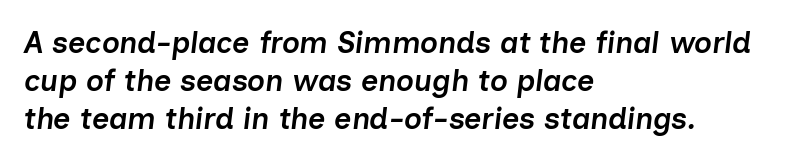
The image shows 30 px semibold type, italic (leaning right); set left-aligned, normal line spacing (1.26x), normal letter spacing, not underlined; low stroke contrast and a medium x-height.
